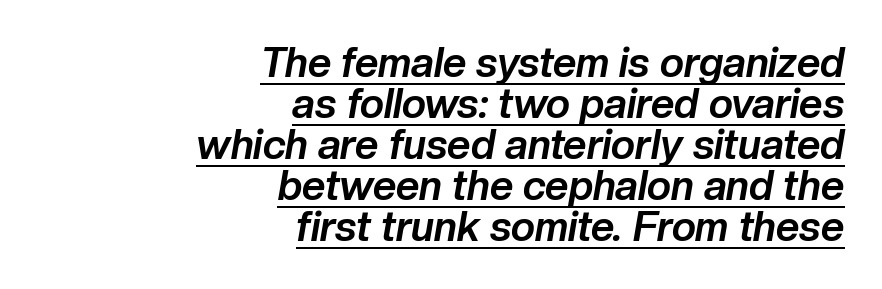
The image shows 41 px bold type, italic (leaning right); set right-aligned, tight line spacing (1.0x), normal letter spacing, underlined; low stroke contrast and a medium x-height.
